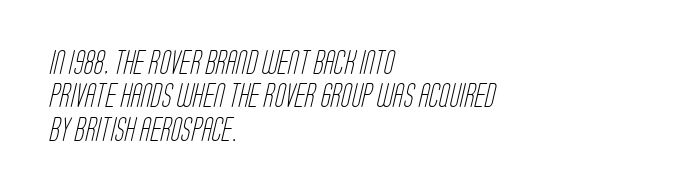
Q: Is the text bold? A: No.
Q: Is the text underlined? A: No.
Q: How is the paragraph aligned? A: Left-aligned.
Q: Is the spacing between letters normal or unusually wide? A: Normal.
Q: Is the spacing between lines tight, normal or loose? A: Normal.
